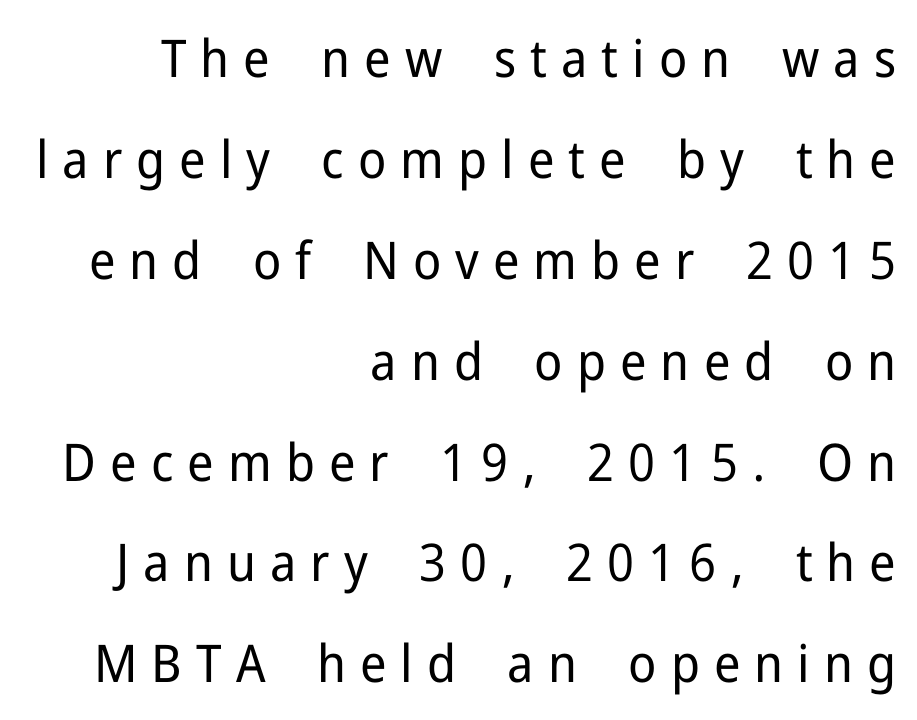
The image shows 52 px regular-weight sans-serif type, upright; set right-aligned, loose line spacing (1.94x), unusually wide letter spacing (+0.27 em), not underlined; low stroke contrast and a medium x-height.
